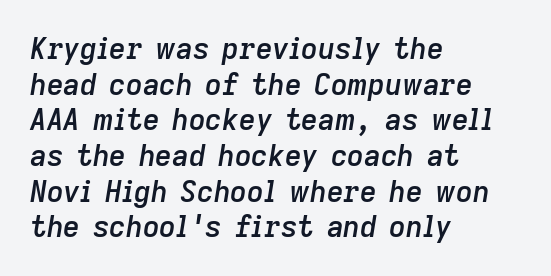
The image shows 29 px semibold type, italic (leaning right); set left-aligned, line spacing 1.23x, normal letter spacing, not underlined; low stroke contrast and a medium x-height.
